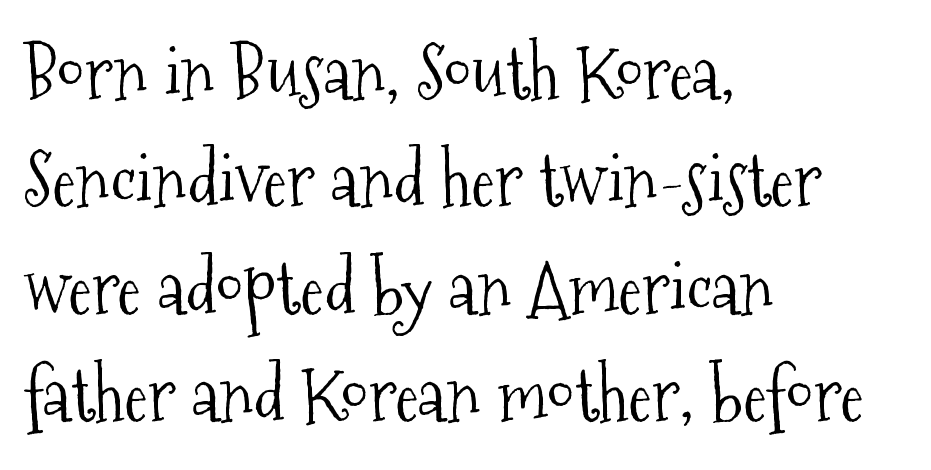
{"serif": "yes", "italic": "no", "bold": "no", "weight": "light", "width": "condensed", "stroke_contrast": "medium", "x_height": "medium", "monospaced": "no", "underline": "no", "align": "left", "line_spacing": "normal", "line_spacing_ratio": 1.49, "letter_spacing": "normal", "letter_spacing_em": 0.0, "glyph_px": 72}
